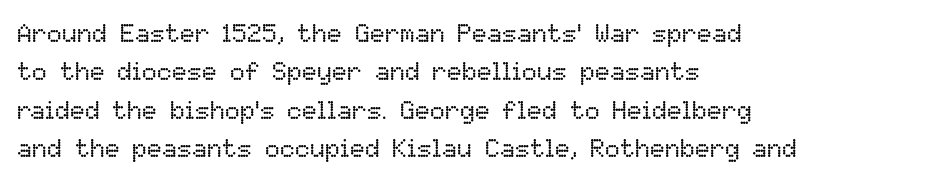
{"italic": "no", "bold": "no", "underline": "no", "align": "left", "line_spacing": "normal", "line_spacing_ratio": 1.54, "letter_spacing": "normal", "letter_spacing_em": 0.0, "glyph_px": 25}
